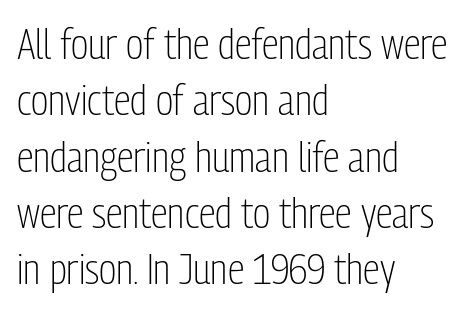
Q: Is the text bold? A: No.
Q: Is the text italic (slanted)? A: No, it is upright.
Q: Is the typeface a serif or a sans-serif typeface? A: Sans-serif.
Q: Is the text underlined? A: No.
Q: How is the paragraph aligned? A: Left-aligned.
Q: Is the spacing between letters normal or unusually wide? A: Normal.
Q: Is the spacing between lines tight, normal or loose? A: Normal.
Q: Width (condensed, normal, or wide)? A: Condensed.
Q: Stroke contrast? A: Low.
Q: x-height? A: Medium.
Q: Monospaced? A: No.
